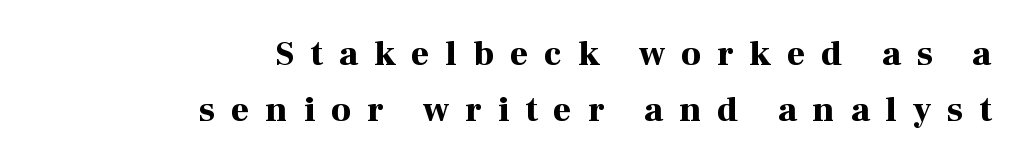
Q: Is the text bold? A: Yes.
Q: Is the text italic (slanted)? A: No, it is upright.
Q: Is the typeface a serif or a sans-serif typeface? A: Serif.
Q: Is the text underlined? A: No.
Q: How is the paragraph aligned? A: Right-aligned.
Q: Is the spacing between letters normal or unusually wide? A: Unusually wide.
Q: Is the spacing between lines tight, normal or loose? A: Normal.
Q: Width (condensed, normal, or wide)? A: Normal.
Q: Stroke contrast? A: High.
Q: x-height? A: Medium.
Q: Monospaced? A: No.
